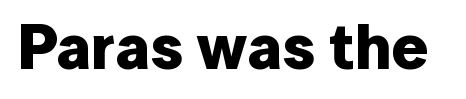
{"serif": "no", "italic": "no", "bold": "yes", "weight": "bold", "width": "normal", "stroke_contrast": "low", "x_height": "medium", "monospaced": "no", "underline": "no", "letter_spacing": "normal", "letter_spacing_em": 0.0, "glyph_px": 64}
